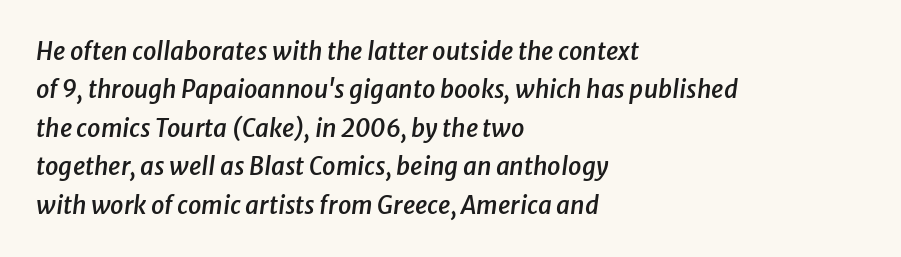
Q: Is the text bold? A: Semi-bold.
Q: Is the text italic (slanted)? A: Yes, it leans right by about 8 degrees.
Q: Is the text underlined? A: No.
Q: How is the paragraph aligned? A: Left-aligned.
Q: Is the spacing between letters normal or unusually wide? A: Normal.
Q: Is the spacing between lines tight, normal or loose? A: Normal.
